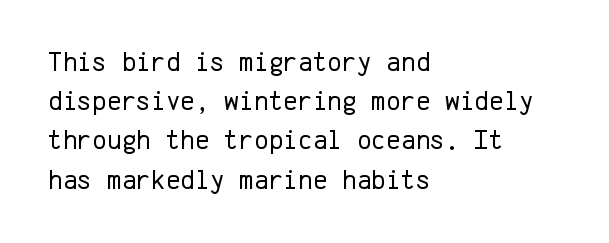
Q: Is the text bold? A: No.
Q: Is the text italic (slanted)? A: No, it is upright.
Q: Is the typeface a serif or a sans-serif typeface? A: Sans-serif.
Q: Is the text underlined? A: No.
Q: How is the paragraph aligned? A: Left-aligned.
Q: Is the spacing between letters normal or unusually wide? A: Normal.
Q: Is the spacing between lines tight, normal or loose? A: Normal.
Q: Width (condensed, normal, or wide)? A: Normal.
Q: Stroke contrast? A: Low.
Q: x-height? A: Medium.
Q: Monospaced? A: Yes.
